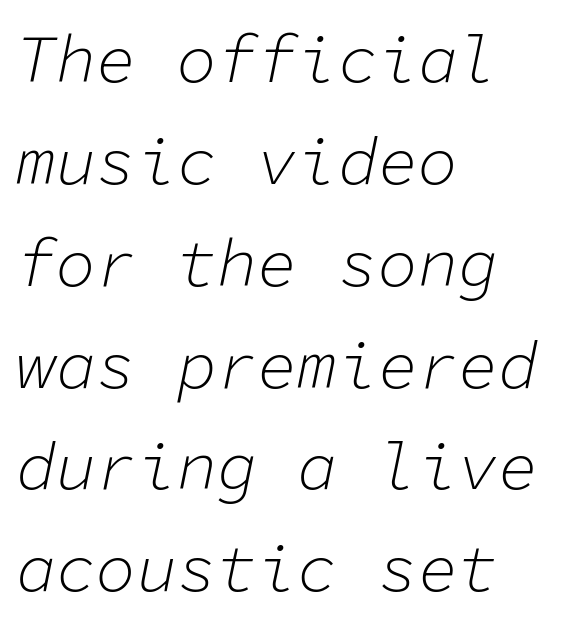
{"italic": "yes", "lean": "right", "slant_degrees": 11, "bold": "no", "weight": "light", "width": "normal", "stroke_contrast": "low", "x_height": "medium", "monospaced": "yes", "underline": "no", "align": "left", "line_spacing": "normal", "line_spacing_ratio": 1.52, "letter_spacing": "normal", "letter_spacing_em": 0.0, "glyph_px": 67}
